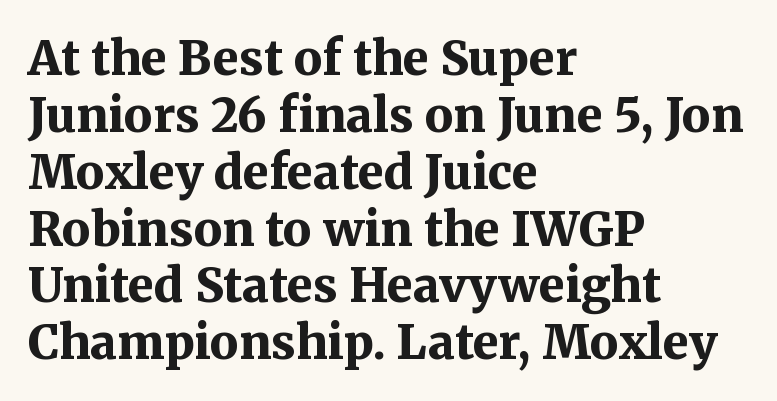
Check where the strokes stop: tiny serifs finish them off. This rendering leaves character spacing at its baseline value. The strokes are fattened all the way to bold. Think of a printed novel: that variable character pitch is what you see here. Which margin do the lines hug? The left one — the right edge is uneven.
